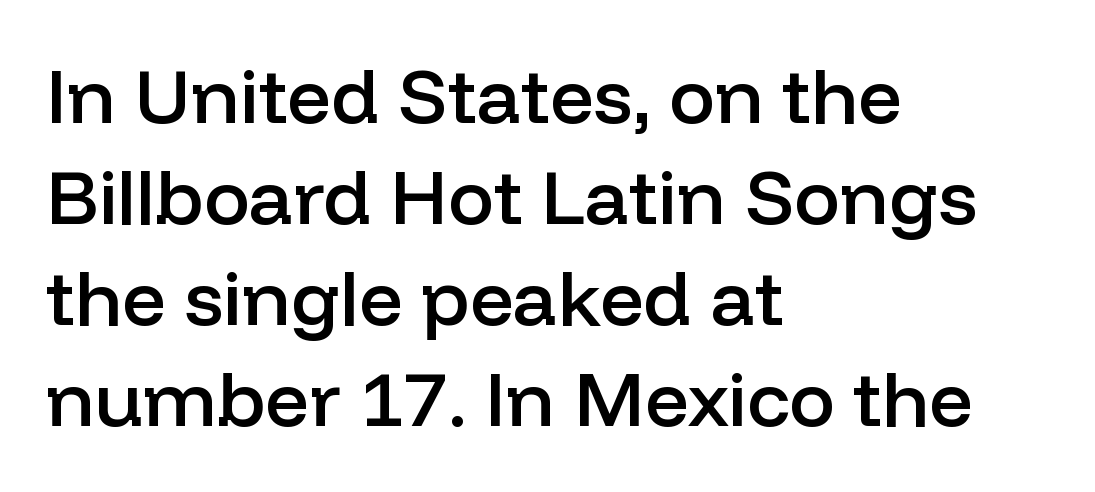
Posture: vertical. The passage shown is semibold, sitting just below true bold. If you measured baseline to baseline, you'd find a middling distance. Between one letter and the next there's only the usual sliver of space. Short and long lines alike share a common starting point at left. The face used here is proportionally spaced, like ordinary book or web type.
